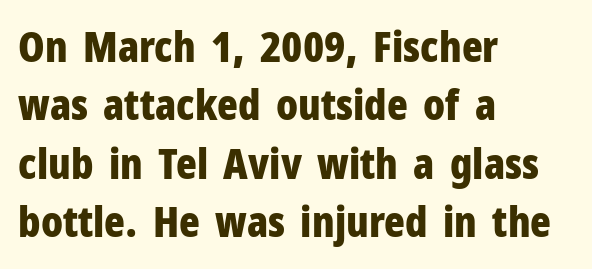
Q: Is the text bold? A: Yes.
Q: Is the text italic (slanted)? A: No, it is upright.
Q: Is the typeface a serif or a sans-serif typeface? A: Sans-serif.
Q: Is the text underlined? A: No.
Q: How is the paragraph aligned? A: Left-aligned.
Q: Is the spacing between letters normal or unusually wide? A: Normal.
Q: Is the spacing between lines tight, normal or loose? A: Normal.
Q: Width (condensed, normal, or wide)? A: Condensed.
Q: Stroke contrast? A: Low.
Q: x-height? A: Medium.
Q: Monospaced? A: No.
